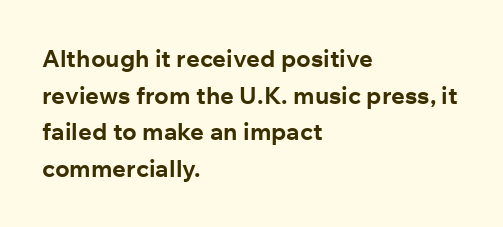
{"italic": "no", "bold": "yes", "underline": "no", "align": "left", "line_spacing": "normal", "line_spacing_ratio": 1.53, "letter_spacing": "normal", "letter_spacing_em": 0.0, "glyph_px": 24}
